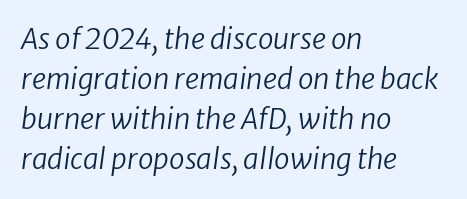
{"italic": "yes", "lean": "right", "slant_degrees": 8, "bold": "no", "weight": "regular", "width": "normal", "stroke_contrast": "low", "x_height": "medium", "monospaced": "no", "underline": "no", "align": "left", "line_spacing": "normal", "line_spacing_ratio": 1.43, "letter_spacing": "normal", "letter_spacing_em": 0.0, "glyph_px": 28}
